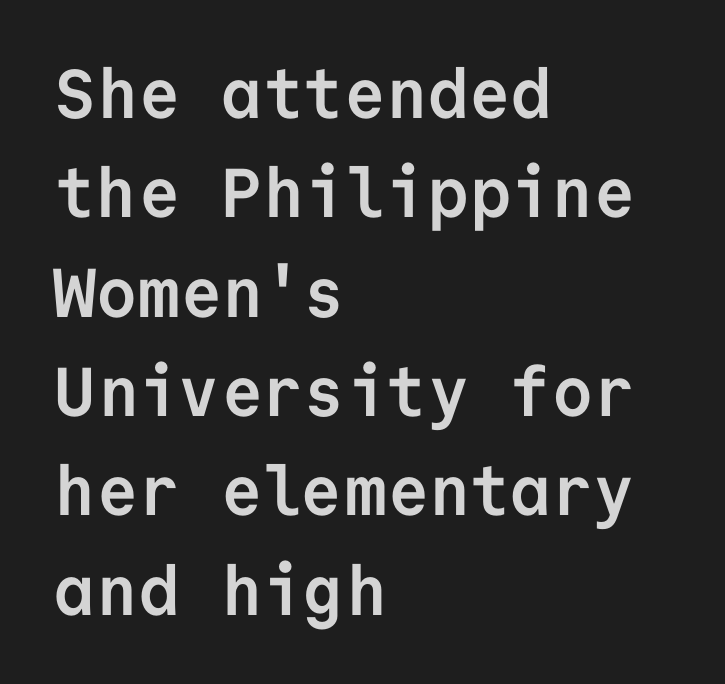
Q: Is the text bold? A: Yes.
Q: Is the text italic (slanted)? A: No, it is upright.
Q: Is the typeface a serif or a sans-serif typeface? A: Sans-serif.
Q: Is the text underlined? A: No.
Q: How is the paragraph aligned? A: Left-aligned.
Q: Is the spacing between letters normal or unusually wide? A: Normal.
Q: Is the spacing between lines tight, normal or loose? A: Normal.
Q: Width (condensed, normal, or wide)? A: Normal.
Q: Stroke contrast? A: Low.
Q: x-height? A: Medium.
Q: Monospaced? A: Yes.
